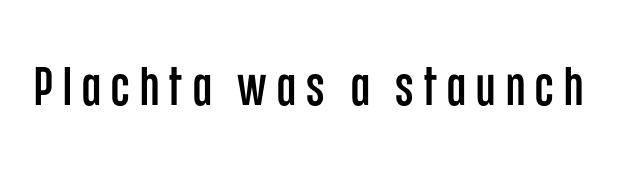
Q: Is the text italic (slanted)? A: No, it is upright.
Q: Is the typeface a serif or a sans-serif typeface? A: Sans-serif.
Q: Is the text underlined? A: No.
Q: Width (condensed, normal, or wide)? A: Condensed.
Q: Stroke contrast? A: Low.
Q: x-height? A: Large.
Q: Monospaced? A: No.
